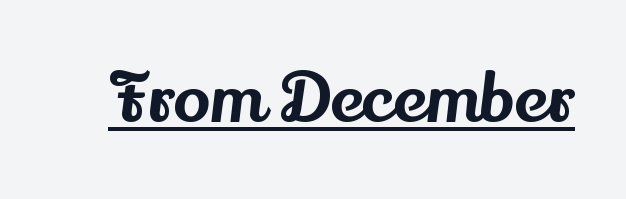
The image shows 68 px serif type; set normal letter spacing, underlined; medium stroke contrast and a small x-height.
